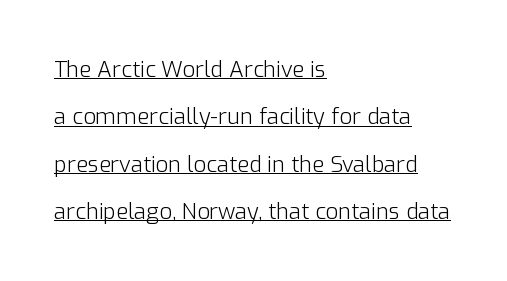
Q: Is the text bold? A: No.
Q: Is the text italic (slanted)? A: No, it is upright.
Q: Is the text underlined? A: Yes.
Q: How is the paragraph aligned? A: Left-aligned.
Q: Is the spacing between letters normal or unusually wide? A: Normal.
Q: Is the spacing between lines tight, normal or loose? A: Loose.
